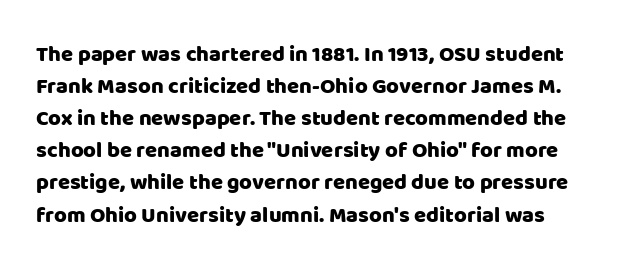
Nothing unusual about the tracking: characters are spaced as the font intends. Descenders hang freely into open space. Vertical strokes here are truly vertical. If you measured baseline to baseline, you'd find a middling distance.
